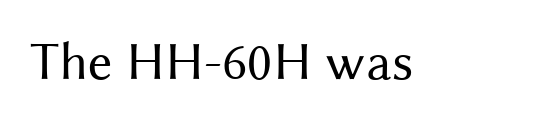
Q: Is the text bold? A: No.
Q: Is the text italic (slanted)? A: No, it is upright.
Q: Is the typeface a serif or a sans-serif typeface? A: Sans-serif.
Q: Is the text underlined? A: No.
Q: Is the spacing between letters normal or unusually wide? A: Normal.
Q: Width (condensed, normal, or wide)? A: Normal.
Q: Stroke contrast? A: Medium.
Q: x-height? A: Medium.
Q: Monospaced? A: No.
